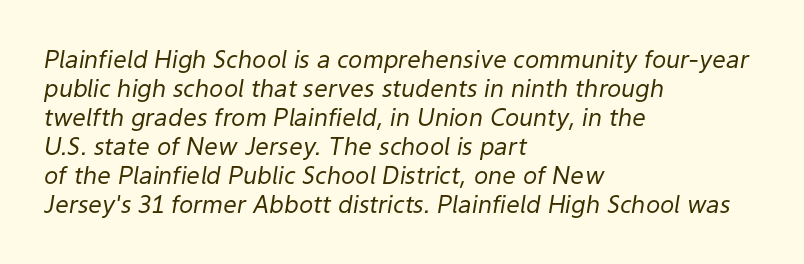
Q: Is the text bold? A: No.
Q: Is the text italic (slanted)? A: Yes, it leans right by about 9 degrees.
Q: Is the text underlined? A: No.
Q: How is the paragraph aligned? A: Left-aligned.
Q: Is the spacing between letters normal or unusually wide? A: Normal.
